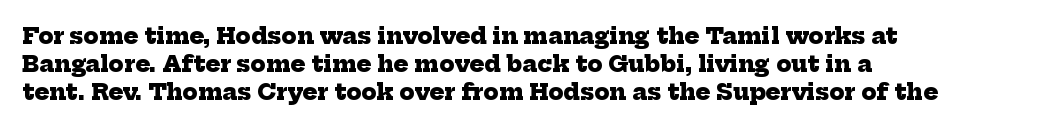
The setting favours the left margin, as ordinary paragraphs usually do. Students, this is bold: see how much ink each stroke carries. The type is set solid horizontally, with unmodified tracking. This rendering features lettering with no underline.
